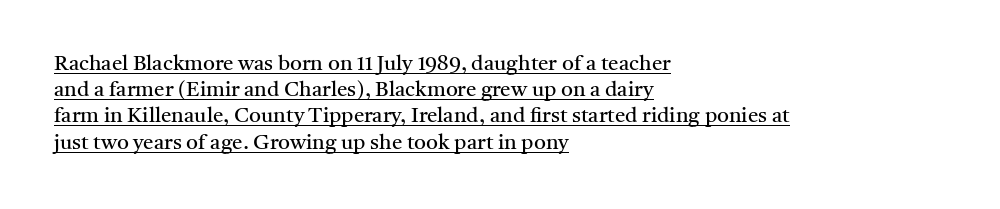
Q: Is the text bold? A: No.
Q: Is the text italic (slanted)? A: No, it is upright.
Q: Is the text underlined? A: Yes.
Q: How is the paragraph aligned? A: Left-aligned.
Q: Is the spacing between letters normal or unusually wide? A: Normal.
Q: Is the spacing between lines tight, normal or loose? A: Normal.
